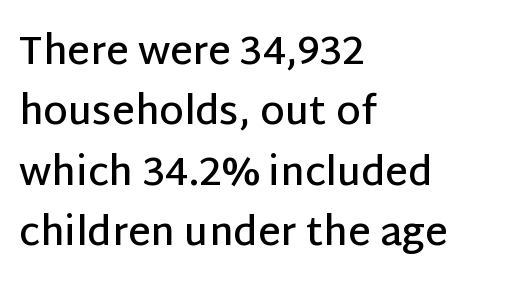
Q: Is the text bold? A: Semi-bold.
Q: Is the text italic (slanted)? A: No, it is upright.
Q: Is the typeface a serif or a sans-serif typeface? A: Sans-serif.
Q: Is the text underlined? A: No.
Q: How is the paragraph aligned? A: Left-aligned.
Q: Is the spacing between letters normal or unusually wide? A: Normal.
Q: Is the spacing between lines tight, normal or loose? A: Normal.
Q: Width (condensed, normal, or wide)? A: Normal.
Q: Stroke contrast? A: Low.
Q: x-height? A: Large.
Q: Monospaced? A: No.
